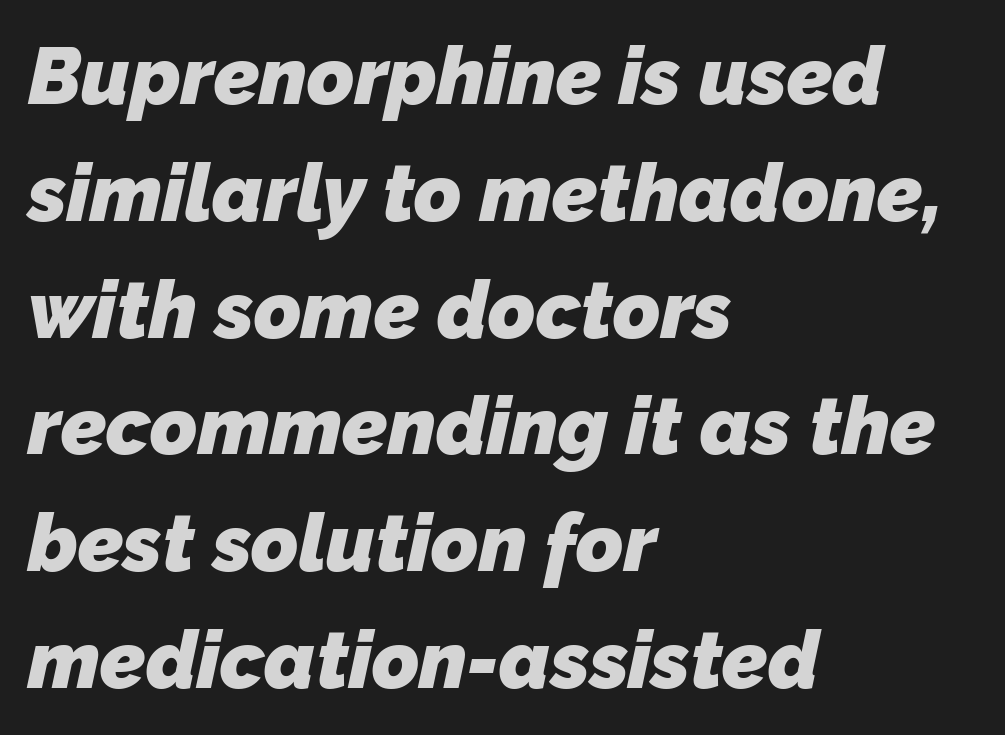
The compositor pushed each line to the left boundary. The rendering uses natural spacing where letterforms have individual widths. The horizontal fit of the characters is conventional and even. Vertical spacing — default. Look at the bottom of the vertical strokes: they stop flat, with no serifs.
